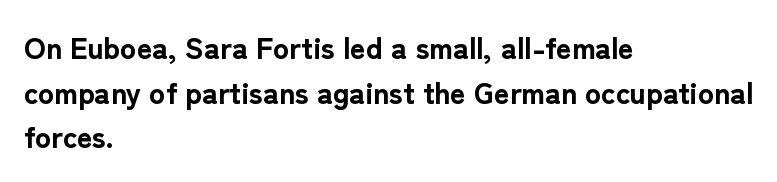
{"serif": "no", "italic": "no", "bold": "yes", "weight": "bold", "width": "normal", "stroke_contrast": "low", "x_height": "medium", "monospaced": "no", "underline": "no", "align": "left", "line_spacing": "normal", "line_spacing_ratio": 1.49, "letter_spacing": "normal", "letter_spacing_em": 0.0, "glyph_px": 30}
